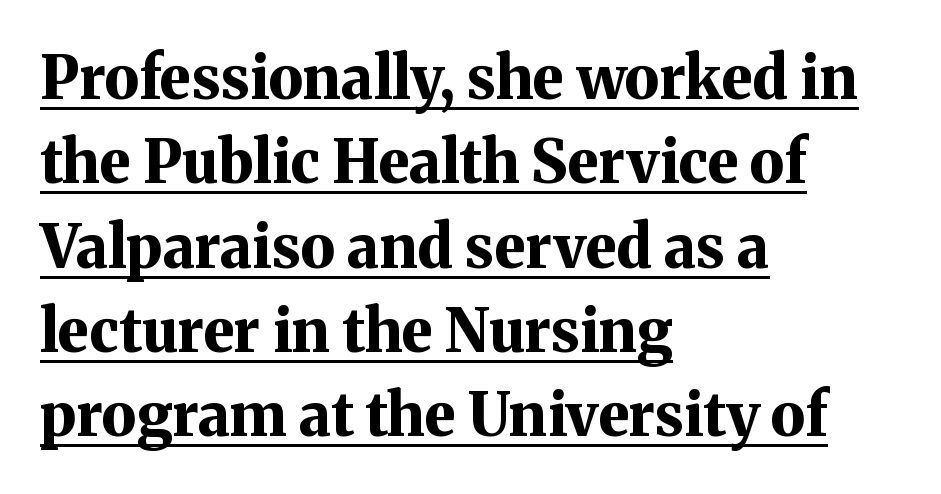
Q: Is the text bold? A: Yes.
Q: Is the text italic (slanted)? A: No, it is upright.
Q: Is the typeface a serif or a sans-serif typeface? A: Serif.
Q: Is the text underlined? A: Yes.
Q: How is the paragraph aligned? A: Left-aligned.
Q: Is the spacing between letters normal or unusually wide? A: Normal.
Q: Is the spacing between lines tight, normal or loose? A: Normal.
Q: Width (condensed, normal, or wide)? A: Normal.
Q: Stroke contrast? A: Medium.
Q: x-height? A: Medium.
Q: Monospaced? A: No.
